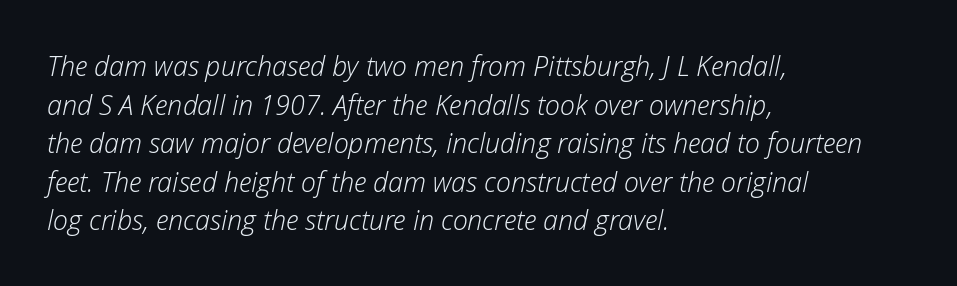
The strokes are not fattened; the text isn't bold. These lines sit exactly where default settings would place them. This rendering uses left alignment, leaving the right contour irregular. You can tell it's italic because the verticals aren't actually vertical.
